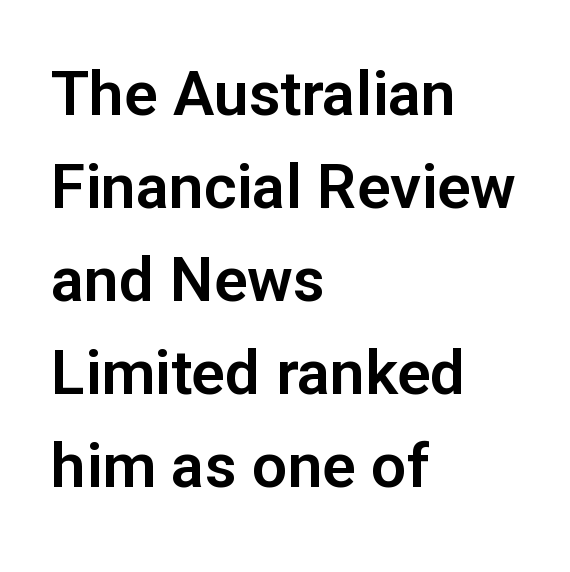
The strip under each line holds only bare page. You could call the tracking neutral — neither tight nor loose. Ascenders rise straight up at ninety degrees. In terms of leading, this rendering sits right in the middle.
